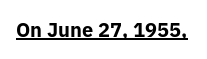
Q: Is the text bold? A: Yes.
Q: Is the text italic (slanted)? A: No, it is upright.
Q: Is the text underlined? A: Yes.
Q: Is the spacing between letters normal or unusually wide? A: Normal.
